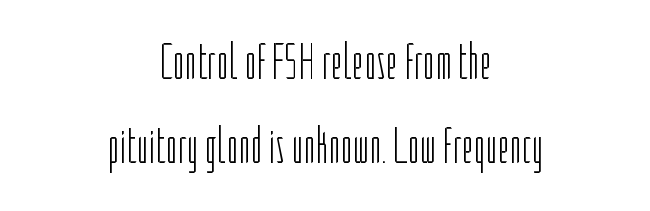
{"serif": "no", "italic": "no", "bold": "no", "weight": "light", "width": "condensed", "stroke_contrast": "low", "x_height": "medium", "monospaced": "no", "underline": "no", "align": "center", "line_spacing": "normal", "line_spacing_ratio": 1.61, "letter_spacing": "normal", "letter_spacing_em": 0.0, "glyph_px": 52}
